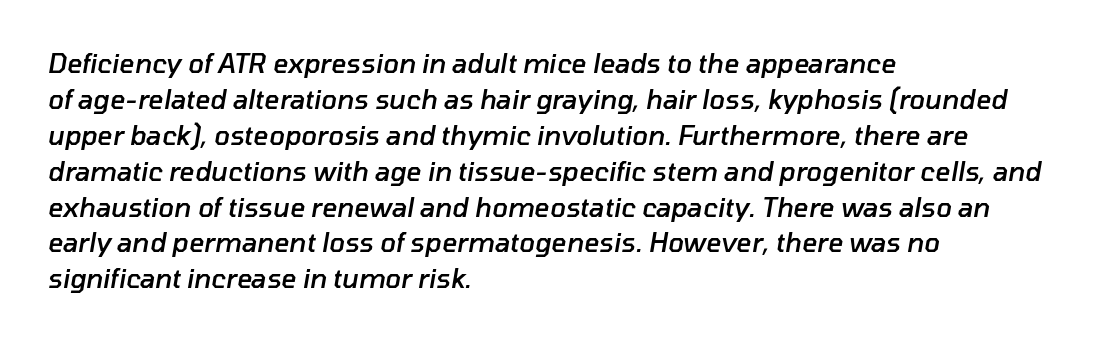
Anything drawn beneath the words? Only blank space. This rendering uses left alignment, leaving the right contour irregular. These lines keep a tight, regular rhythm from letter to letter. How heavy is the stroke? Medium-heavy — a semibold, shy of bold. The face used here has a pronounced slope to its letters. Horizontal bands of white between lines are of average thickness.
